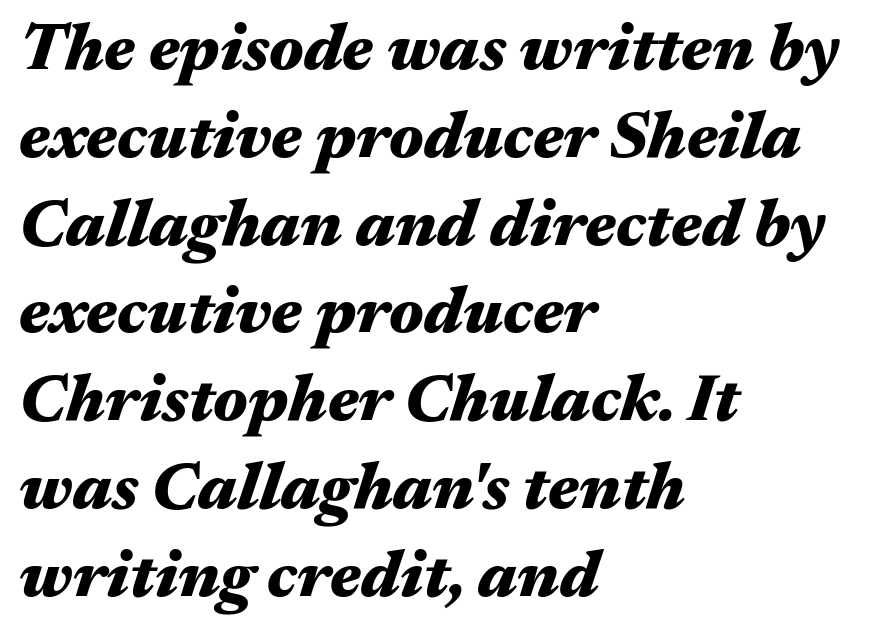
The image shows 67 px heavy, wide type, italic (leaning right); set left-aligned, normal line spacing (1.31x), normal letter spacing, not underlined; medium stroke contrast and a medium x-height.
